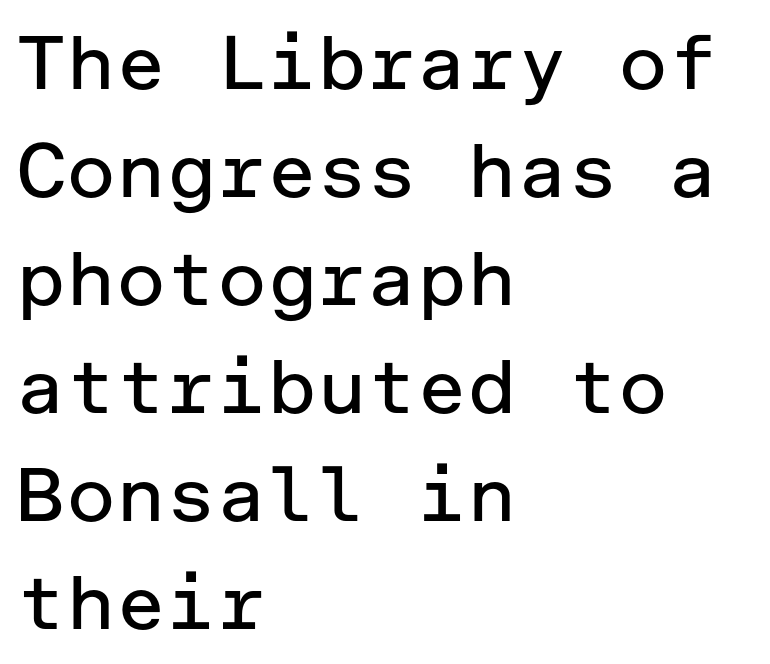
No italicization has been applied; the sample stays upright. Compared with a centered layout, this one pins lines to the left instead. If you measured baseline to baseline, you'd find a middling distance. Check where the strokes stop: nothing finishes them off — pure sans. Plain, unruled lines of type. The tracking reads as untouched default to a designer's eye.
